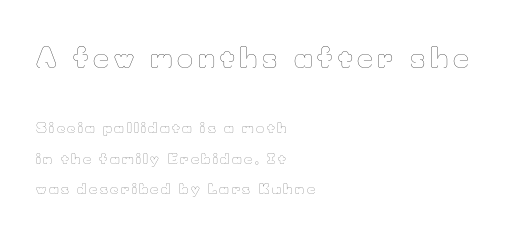
The image shows 27 px text type, upright; set left-aligned, loose line spacing (2.17x), not underlined; the first (top) block is 1.93x larger.
